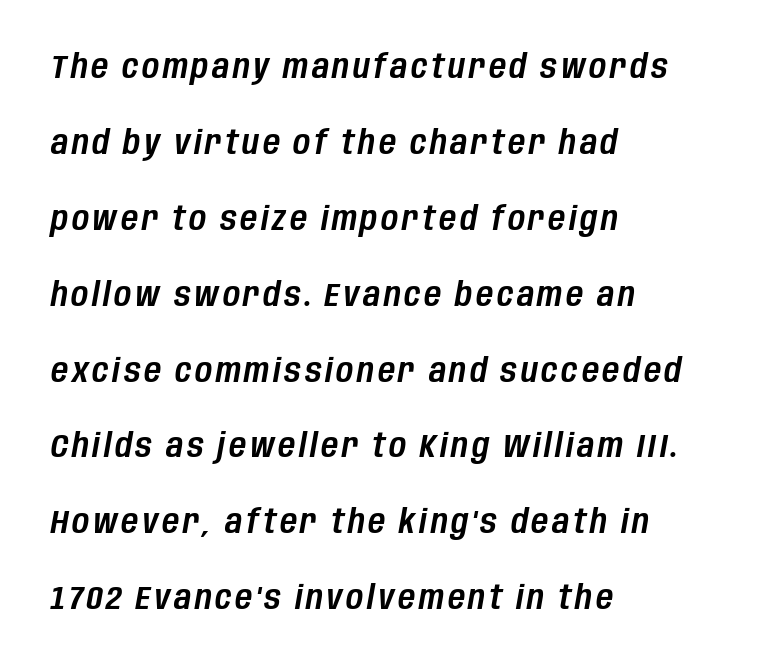
Does the lettering tilt? It does — this is italic. Notice how the passage keeps a crisp vertical edge on the left only. One glance says open: line gaps are wider than usual. Type without underlining. Here the designer chose a conventional face with non-uniform glyph widths.
